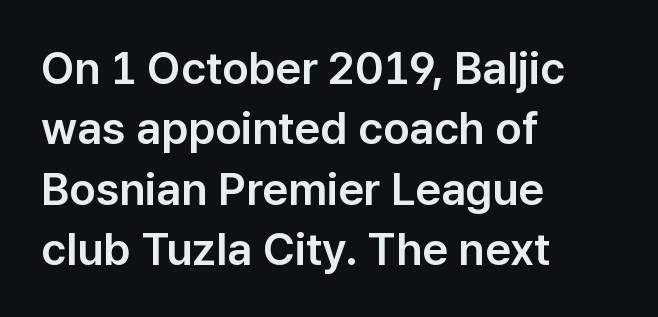
Only glyphs here, with clear space below each row. Is this a fixed-width face? No — the glyphs have proportional, varying widths. Nothing unusual about the tracking: characters are spaced as the font intends. Line starts are locked; line ends wander. Every stem runs plumb, perpendicular to the baseline. You can tell from the bare stems that sans-serif type was used.
